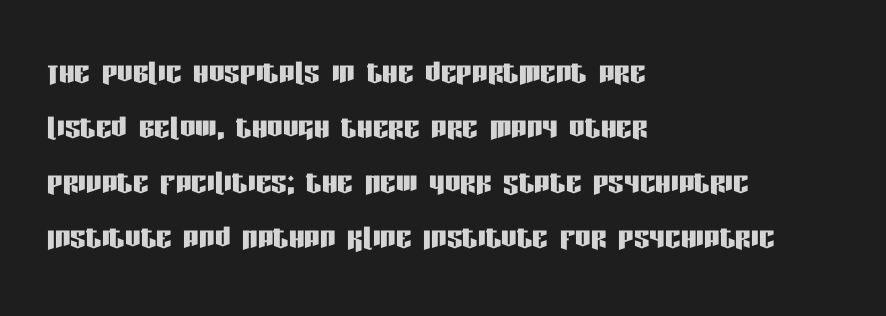
{"serif": "no", "italic": "no", "width": "condensed", "stroke_contrast": "low", "x_height": "large", "monospaced": "no", "underline": "no", "align": "left", "line_spacing": "normal", "line_spacing_ratio": 1.41, "letter_spacing": "normal", "letter_spacing_em": 0.0, "glyph_px": 39}
